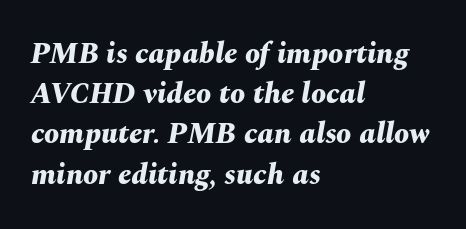
This sample uses plain, unmodified letter spacing. The letters are slanted; this is an italic face. Plain, unruled lines of type. Is the type bold? Yes — the strokes are clearly thick and heavy.
